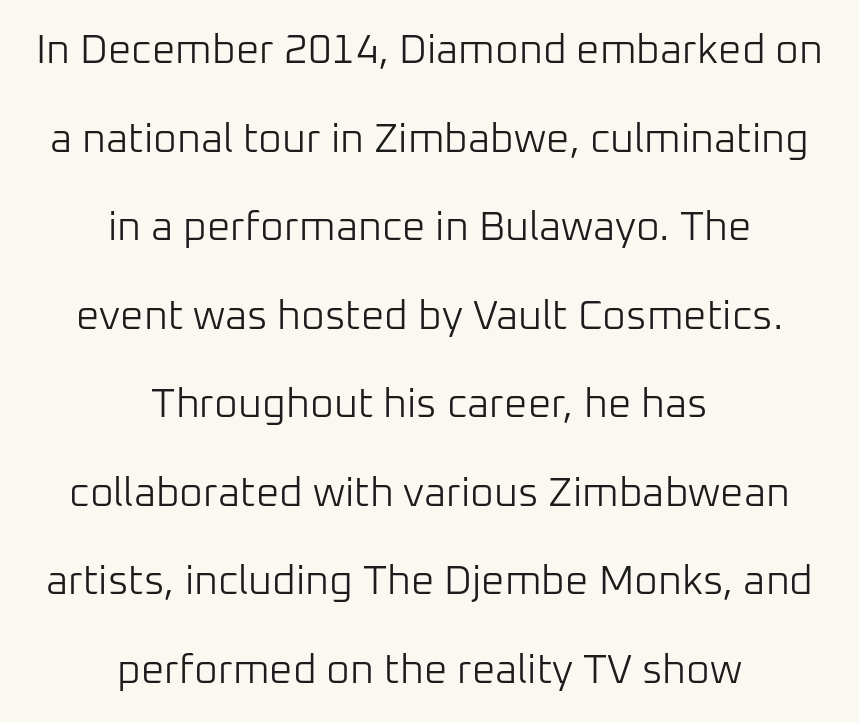
The image shows 41 px light sans-serif type, upright; set centered, loose line spacing (2.16x), normal letter spacing, not underlined; low stroke contrast and a medium x-height.
